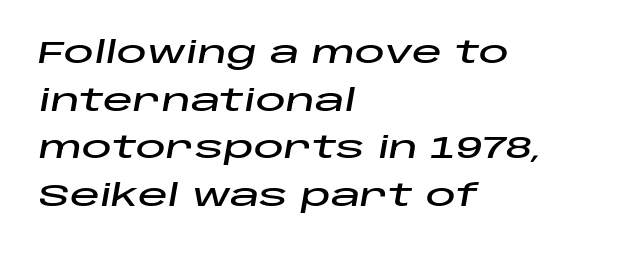
{"italic": "yes", "lean": "right", "slant_degrees": 10, "width": "wide", "stroke_contrast": "low", "x_height": "large", "monospaced": "no", "underline": "no", "align": "left", "line_spacing": "normal", "line_spacing_ratio": 1.59, "letter_spacing": "normal", "letter_spacing_em": 0.0, "glyph_px": 30}
